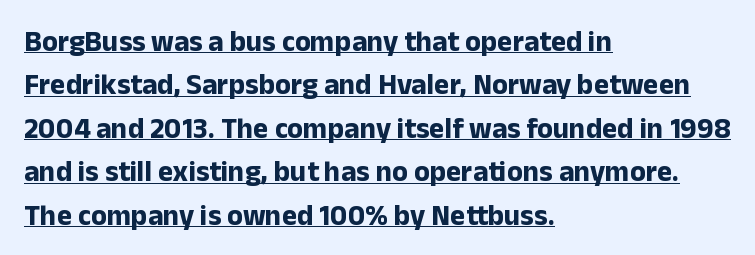
The image shows 29 px bold sans-serif type, upright; set left-aligned, normal line spacing (1.5x), normal letter spacing, underlined; low stroke contrast and a medium x-height.
